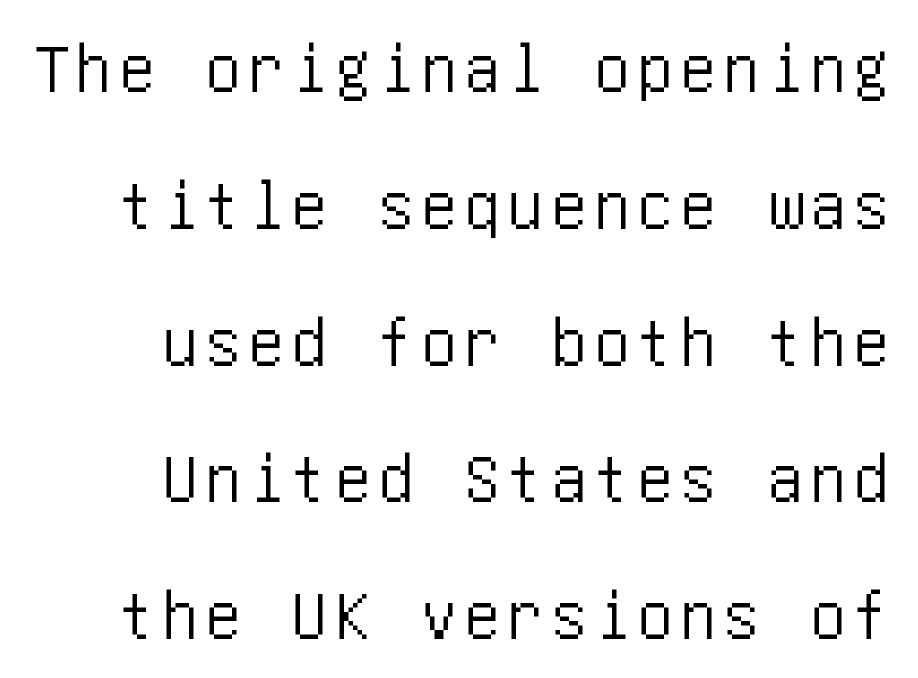
Q: Is the text italic (slanted)? A: No, it is upright.
Q: Is the typeface a serif or a sans-serif typeface? A: Sans-serif.
Q: Is the text underlined? A: No.
Q: How is the paragraph aligned? A: Right-aligned.
Q: Is the spacing between lines tight, normal or loose? A: Loose.
Q: Width (condensed, normal, or wide)? A: Condensed.
Q: Stroke contrast? A: Low.
Q: x-height? A: Large.
